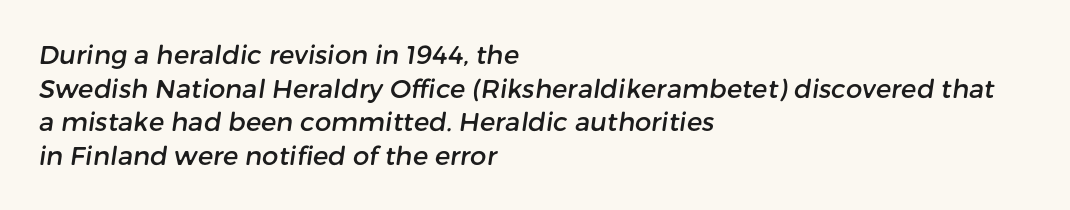
Q: Is the text underlined? A: No.
Q: How is the paragraph aligned? A: Left-aligned.
Q: Is the spacing between letters normal or unusually wide? A: Normal.
Q: Is the spacing between lines tight, normal or loose? A: Normal.
